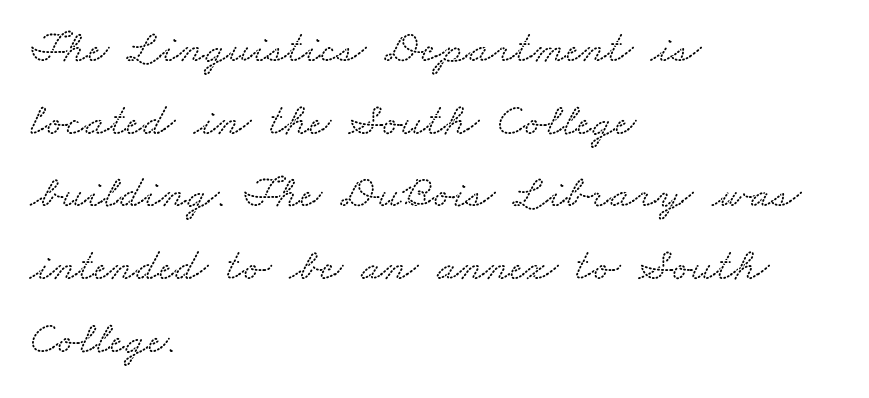
The image shows 46 px wide serif type; set left-aligned, normal line spacing (1.58x), normal letter spacing, not underlined; medium stroke contrast and a small x-height.
